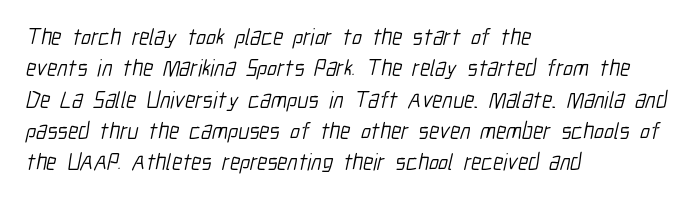
The line texture is even and compact thanks to regular tracking. The passage shown is not underscored anywhere. The typeface has the unassuming heft of standard copy or less. The rendering anchors every line to the left-hand side.
